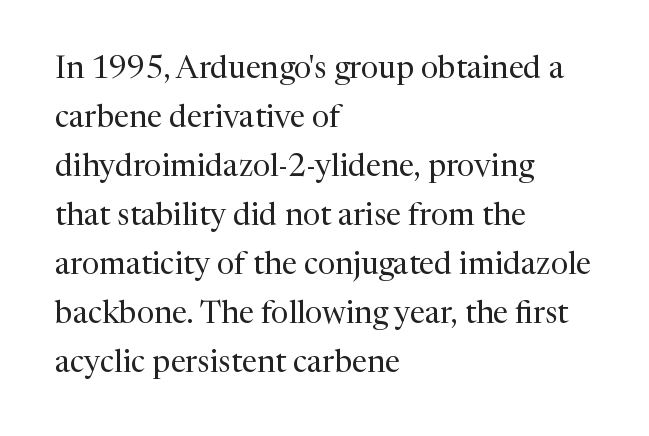
The image shows 31 px regular-weight serif type, upright; set left-aligned, normal line spacing (1.58x), normal letter spacing, not underlined; medium stroke contrast and a medium x-height.
